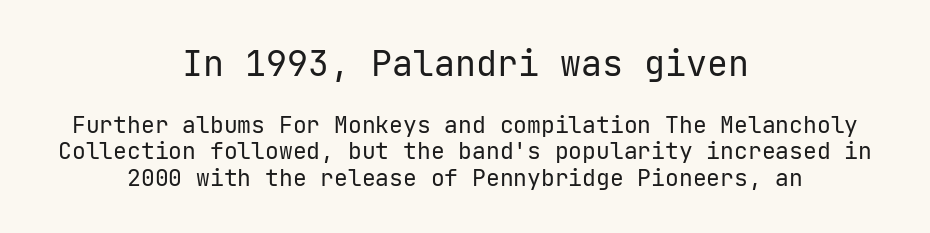
The image shows 35 px regular-weight sans-serif type, upright; set centered, line spacing 1.16x, normal letter spacing, not underlined; the first (top) block is 1.52x larger; low stroke contrast and a medium x-height.
